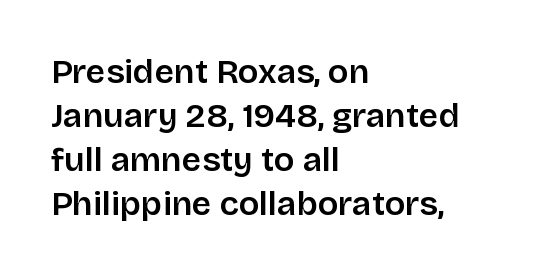
{"serif": "no", "italic": "no", "width": "normal", "stroke_contrast": "low", "x_height": "large", "monospaced": "no", "underline": "no", "align": "left", "line_spacing": "normal", "line_spacing_ratio": 1.29, "letter_spacing": "normal", "letter_spacing_em": 0.0, "glyph_px": 34}
